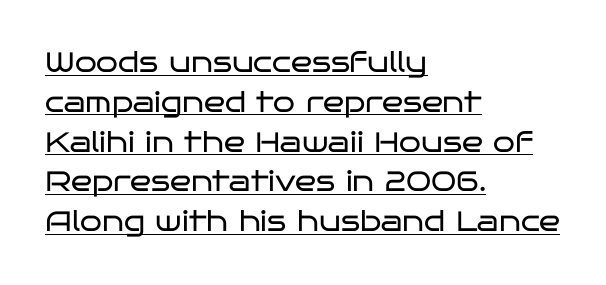
Q: Is the text bold? A: No.
Q: Is the text italic (slanted)? A: No, it is upright.
Q: Is the typeface a serif or a sans-serif typeface? A: Sans-serif.
Q: Is the text underlined? A: Yes.
Q: How is the paragraph aligned? A: Left-aligned.
Q: Is the spacing between letters normal or unusually wide? A: Normal.
Q: Is the spacing between lines tight, normal or loose? A: Normal.
Q: Width (condensed, normal, or wide)? A: Wide.
Q: Stroke contrast? A: Low.
Q: x-height? A: Large.
Q: Monospaced? A: No.
